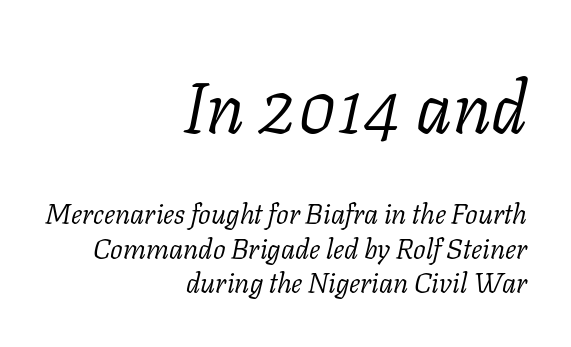
{"serif": "yes", "italic": "yes", "lean": "right", "slant_degrees": 11, "bold": "no", "weight": "light", "width": "normal", "stroke_contrast": "low", "x_height": "medium", "monospaced": "no", "underline": "no", "align": "right", "line_spacing_ratio": 1.23, "letter_spacing": "normal", "letter_spacing_em": 0.0, "larger_block": "first", "size_ratio": 2.54, "glyph_px": 71}
